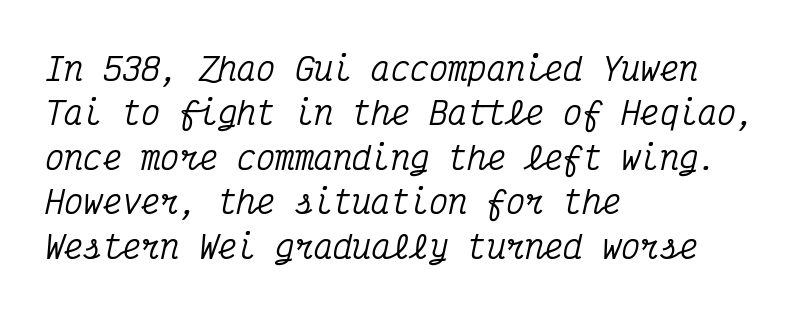
{"serif": "yes", "italic": "yes", "lean": "right", "slant_degrees": 12, "width": "condensed", "stroke_contrast": "medium", "x_height": "medium", "monospaced": "yes", "underline": "no", "align": "left", "line_spacing": "normal", "line_spacing_ratio": 1.39, "letter_spacing": "normal", "letter_spacing_em": 0.0, "glyph_px": 32}
